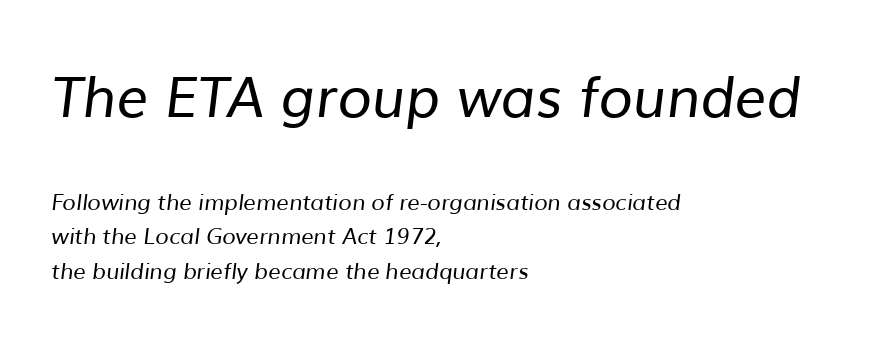
The letterforms sit shoulder to shoulder at normal distance. Regular leading. Top chunk: large. Bottom chunk: small. Note: no serifs on the glyphs. These lines stack with their left ends in a neat column.
